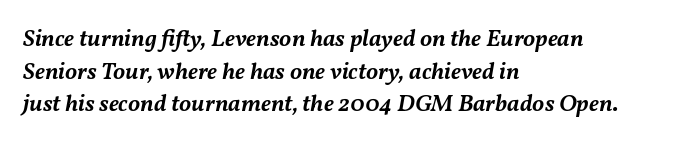
Q: Is the text bold? A: Semi-bold.
Q: Is the text italic (slanted)? A: Yes, it leans right by about 11 degrees.
Q: Is the text underlined? A: No.
Q: How is the paragraph aligned? A: Left-aligned.
Q: Is the spacing between letters normal or unusually wide? A: Normal.
Q: Is the spacing between lines tight, normal or loose? A: Normal.
